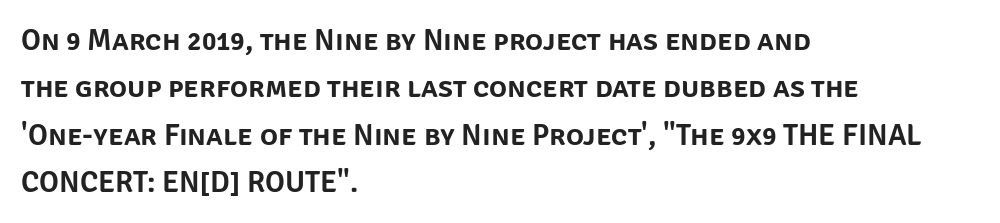
Is this a fixed-width face? No — the glyphs have proportional, varying widths. Look at the tracking — it's just the regular setting, nothing added. The glyphs in this specimen are sans serif. Decoration check: the copy has no underline.
